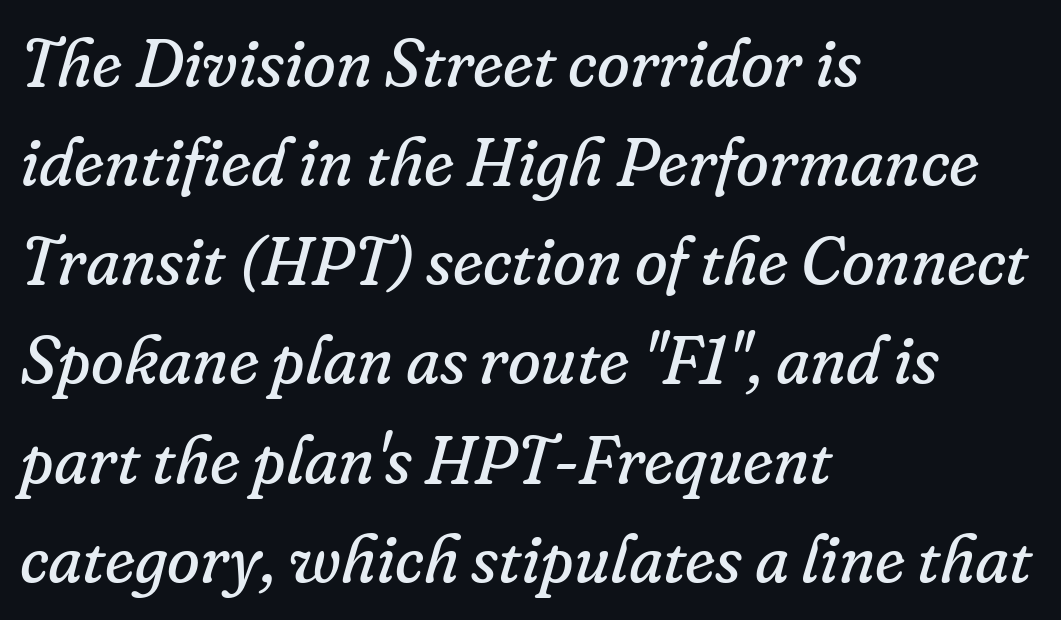
{"serif": "yes", "italic": "yes", "lean": "right", "slant_degrees": 16, "bold": "no", "weight": "regular", "width": "normal", "stroke_contrast": "low", "x_height": "small", "monospaced": "no", "underline": "no", "align": "left", "line_spacing": "normal", "line_spacing_ratio": 1.48, "letter_spacing": "normal", "letter_spacing_em": 0.0, "glyph_px": 67}
